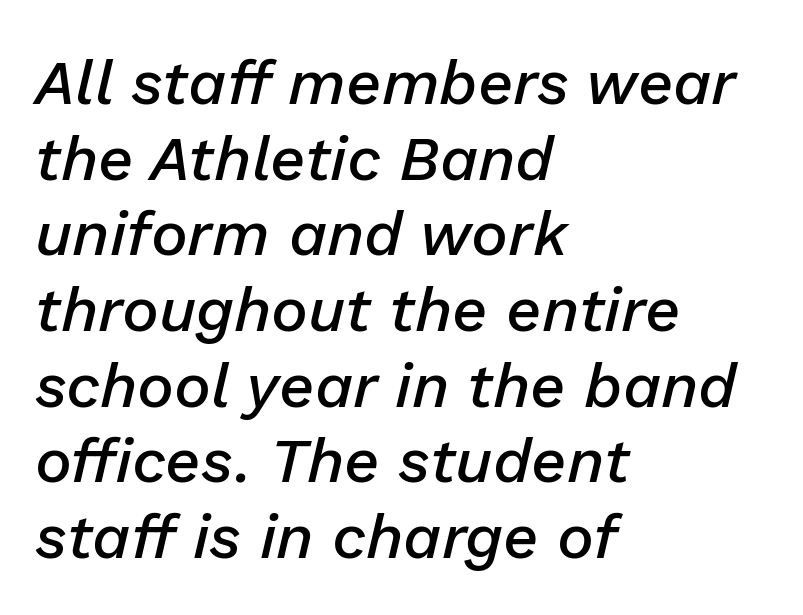
The image shows 62 px semibold type, italic (leaning right); set left-aligned, line spacing 1.22x, normal letter spacing, not underlined; low stroke contrast and a medium x-height.
